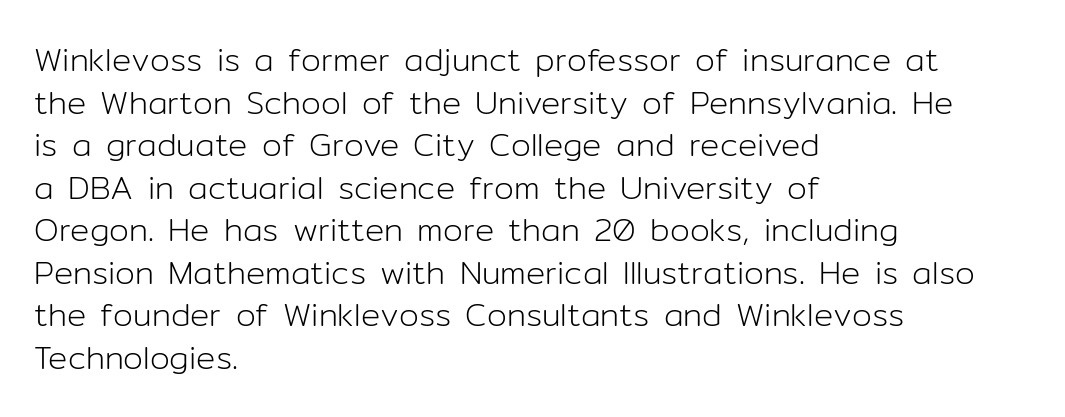
Underlining? Definitely not there. Visually the block forms a straight wall on the left and a jagged coastline on the right. Proportional: the letters do not fall into vertical columns. Horizontal bands of white between lines are of average thickness.
